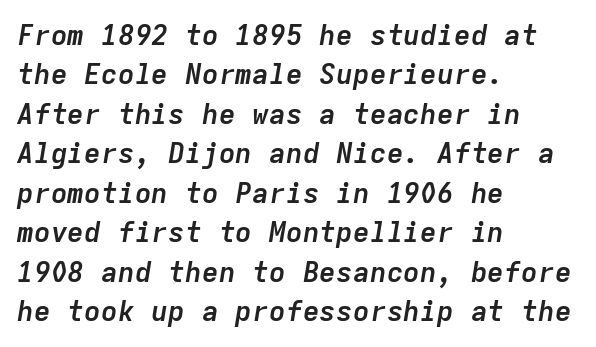
Q: Is the text bold? A: Yes.
Q: Is the text italic (slanted)? A: Yes, it leans right by about 9 degrees.
Q: Is the text underlined? A: No.
Q: How is the paragraph aligned? A: Left-aligned.
Q: Is the spacing between letters normal or unusually wide? A: Normal.
Q: Is the spacing between lines tight, normal or loose? A: Normal.
Q: Width (condensed, normal, or wide)? A: Normal.
Q: Stroke contrast? A: Low.
Q: x-height? A: Medium.
Q: Monospaced? A: Yes.
